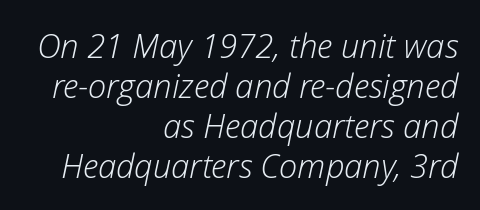
The image shows 33 px light type, italic (leaning right); set right-aligned, line spacing 1.21x, normal letter spacing, not underlined; low stroke contrast and a medium x-height.
